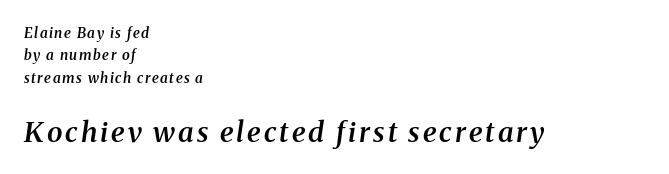
Proportional: the letters do not fall into vertical columns. The typeface chosen for these lines features serifs. Visually the block forms a straight wall on the left and a jagged coastline on the right. The face used here has a pronounced slope to its letters. The passage shown is semibold, sitting just below true bold.
